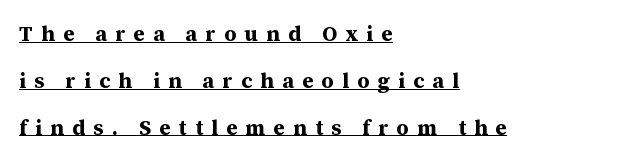
Q: Is the text bold? A: Yes.
Q: Is the text italic (slanted)? A: No, it is upright.
Q: Is the text underlined? A: Yes.
Q: How is the paragraph aligned? A: Left-aligned.
Q: Is the spacing between letters normal or unusually wide? A: Unusually wide.
Q: Is the spacing between lines tight, normal or loose? A: Loose.
